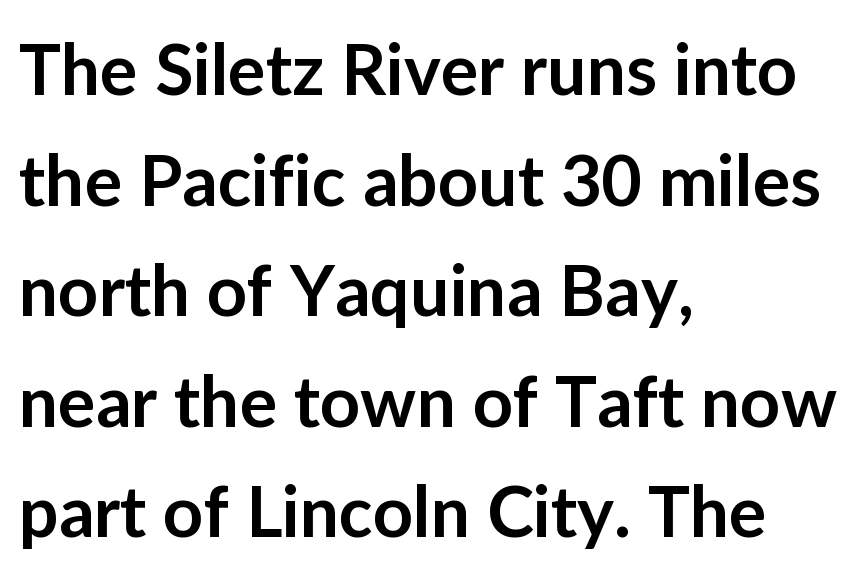
{"serif": "no", "italic": "no", "bold": "semi", "weight": "semibold", "width": "normal", "stroke_contrast": "low", "x_height": "medium", "monospaced": "no", "underline": "no", "align": "left", "line_spacing": "normal", "line_spacing_ratio": 1.58, "letter_spacing": "normal", "letter_spacing_em": 0.0, "glyph_px": 70}
